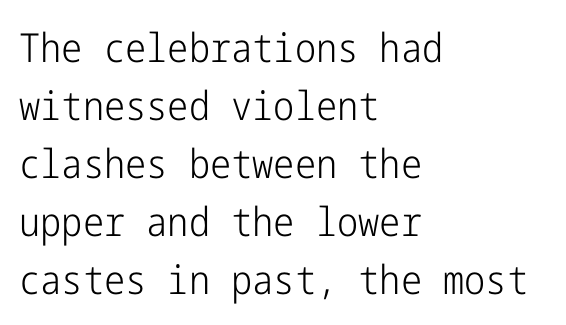
The image shows 40 px light, condensed sans-serif type, upright; set left-aligned, normal line spacing (1.45x), normal letter spacing, not underlined; low stroke contrast and a medium x-height.
